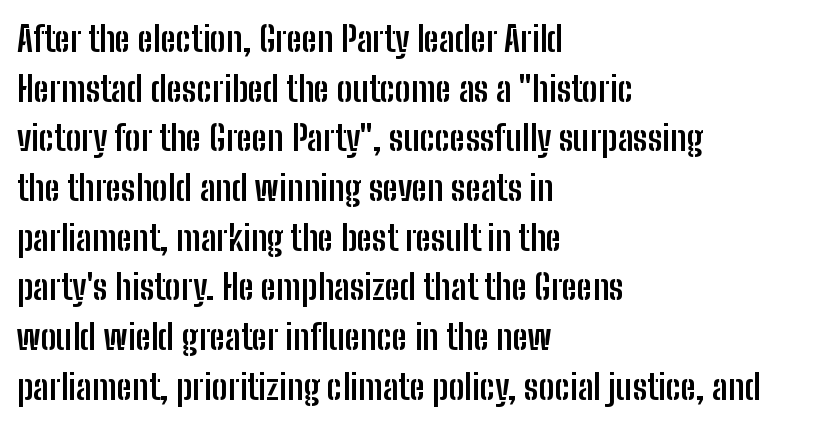
Q: Is the text bold? A: Yes.
Q: Is the text italic (slanted)? A: No, it is upright.
Q: Is the typeface a serif or a sans-serif typeface? A: Sans-serif.
Q: Is the text underlined? A: No.
Q: How is the paragraph aligned? A: Left-aligned.
Q: Is the spacing between letters normal or unusually wide? A: Normal.
Q: Is the spacing between lines tight, normal or loose? A: Normal.
Q: Width (condensed, normal, or wide)? A: Condensed.
Q: Stroke contrast? A: Low.
Q: x-height? A: Medium.
Q: Monospaced? A: No.
